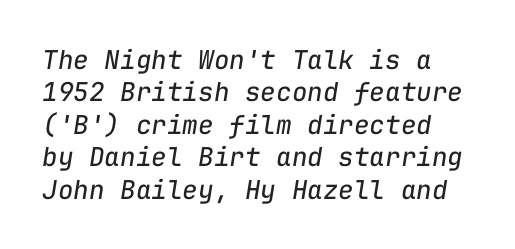
Q: Is the text bold? A: No.
Q: Is the text italic (slanted)? A: Yes, it leans right by about 9 degrees.
Q: Is the text underlined? A: No.
Q: Is the spacing between letters normal or unusually wide? A: Normal.
Q: Is the spacing between lines tight, normal or loose? A: Normal.
